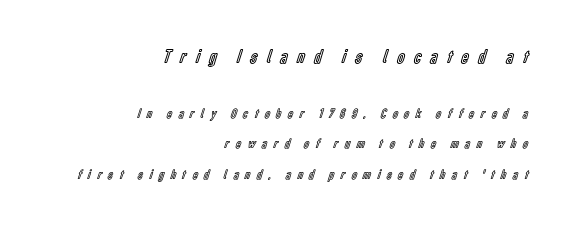
Right-aligned paragraph, ragged on the left. Short note: letters widely spaced. Leading: increased.
